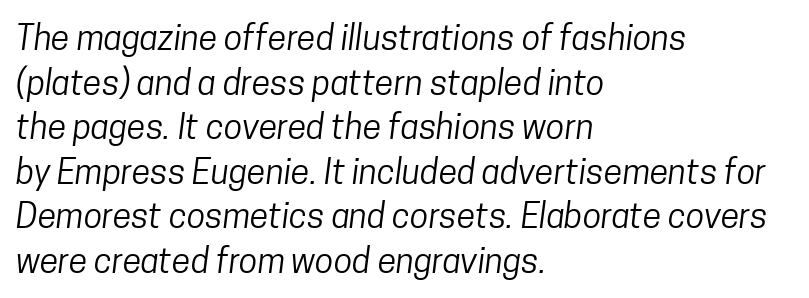
The image shows 34 px regular-weight, condensed sans-serif type; set left-aligned, normal line spacing (1.31x), normal letter spacing, not underlined; low stroke contrast and a medium x-height.
